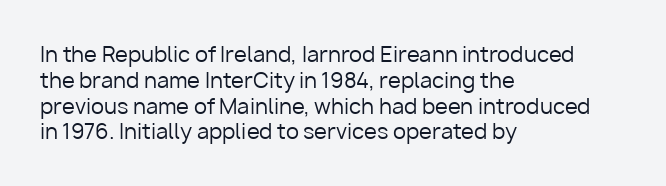
Visually the block forms a straight wall on the left and a jagged coastline on the right. This sample uses plain, unmodified letter spacing. The face looks like a standard text weight, possibly lighter. Check under the words: just untouched page. Does the lettering tilt? It doesn't — this is upright.
